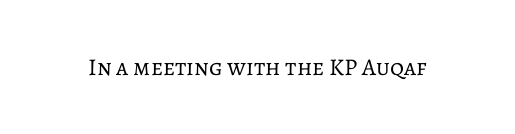
Q: Is the text bold? A: No.
Q: Is the text italic (slanted)? A: No, it is upright.
Q: Is the text underlined? A: No.
Q: Is the spacing between letters normal or unusually wide? A: Normal.
